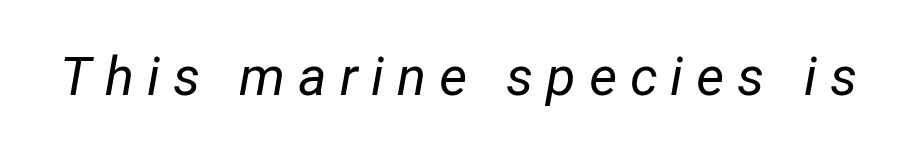
Q: Is the text bold? A: No.
Q: Is the text italic (slanted)? A: Yes, it leans right by about 12 degrees.
Q: Is the text underlined? A: No.
Q: Is the spacing between letters normal or unusually wide? A: Unusually wide.
Q: Width (condensed, normal, or wide)? A: Normal.
Q: Stroke contrast? A: Low.
Q: x-height? A: Medium.
Q: Monospaced? A: No.
